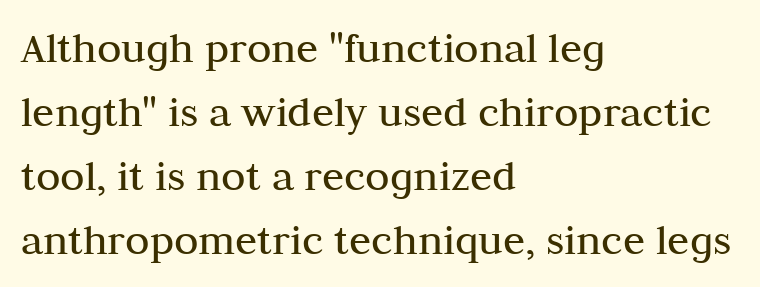
The image shows 45 px regular-weight serif type, upright; set left-aligned, normal line spacing (1.42x), normal letter spacing, not underlined; medium stroke contrast and a medium x-height.
